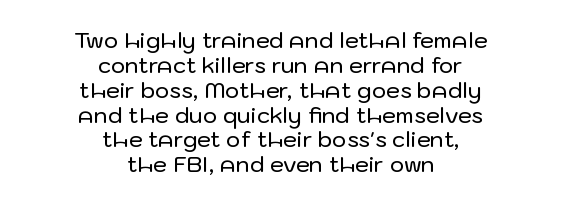
{"italic": "no", "underline": "no", "align": "center", "line_spacing": "tight", "line_spacing_ratio": 1.13, "letter_spacing": "normal", "letter_spacing_em": 0.0, "glyph_px": 22}
